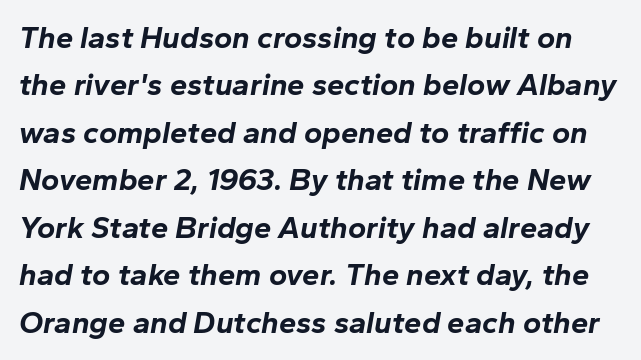
Q: Is the text bold? A: Yes.
Q: Is the text italic (slanted)? A: Yes, it leans right by about 10 degrees.
Q: Is the text underlined? A: No.
Q: Is the spacing between letters normal or unusually wide? A: Normal.
Q: Is the spacing between lines tight, normal or loose? A: Normal.
Q: Width (condensed, normal, or wide)? A: Normal.
Q: Stroke contrast? A: Low.
Q: x-height? A: Medium.
Q: Monospaced? A: No.
